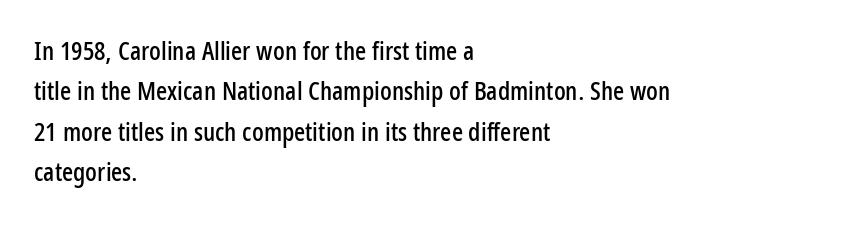
This rendering uses left alignment, leaving the right contour irregular. The vertical gap from one line to the next is medium. The space beneath each line is pristine and unruled. Does extra space separate the letters? No, they use regular spacing. Every character sits straight up, as roman type does.
